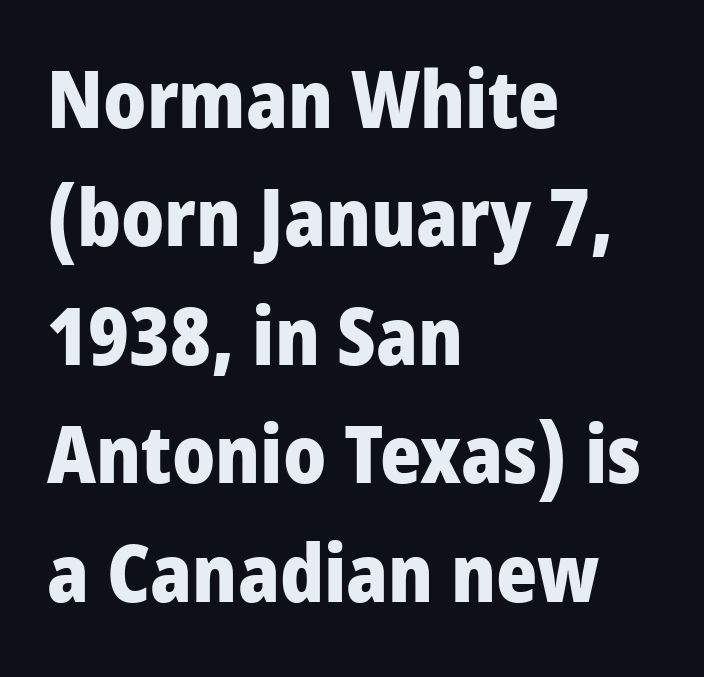
{"serif": "no", "italic": "no", "bold": "yes", "weight": "heavy", "width": "condensed", "stroke_contrast": "low", "x_height": "large", "monospaced": "no", "underline": "no", "align": "left", "line_spacing": "normal", "line_spacing_ratio": 1.5, "letter_spacing": "normal", "letter_spacing_em": 0.0, "glyph_px": 79}
